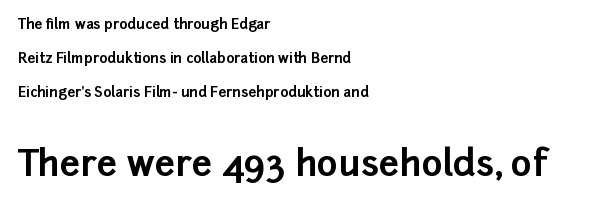
{"serif": "no", "italic": "no", "bold": "yes", "weight": "bold", "width": "normal", "stroke_contrast": "low", "x_height": "medium", "monospaced": "no", "underline": "no", "align": "left", "line_spacing": "loose", "line_spacing_ratio": 2.44, "letter_spacing": "normal", "letter_spacing_em": 0.0, "larger_block": "second", "size_ratio": 2.57, "glyph_px": 36}
